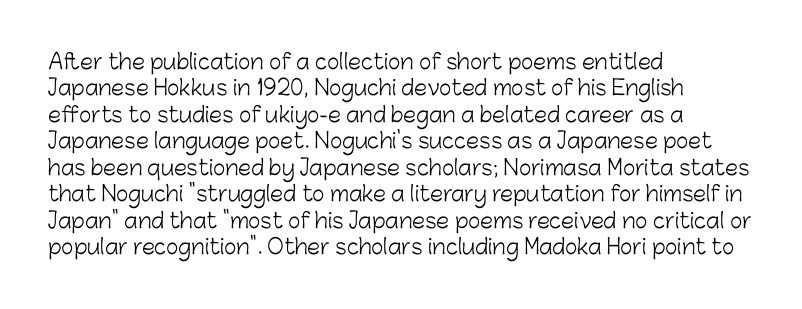
Q: Is the text bold? A: No.
Q: Is the text italic (slanted)? A: No, it is upright.
Q: Is the text underlined? A: No.
Q: How is the paragraph aligned? A: Left-aligned.
Q: Is the spacing between letters normal or unusually wide? A: Normal.
Q: Is the spacing between lines tight, normal or loose? A: Normal.
